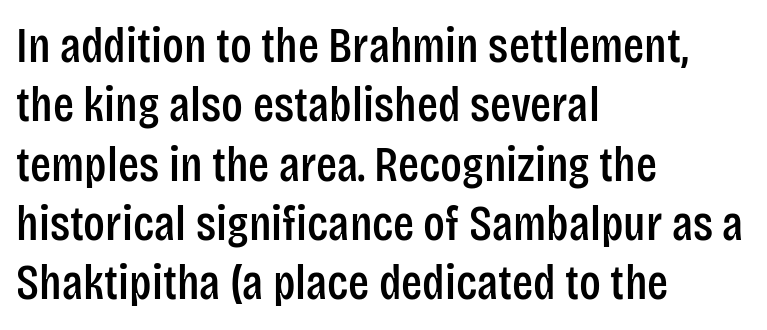
{"serif": "no", "italic": "no", "width": "condensed", "stroke_contrast": "low", "x_height": "large", "monospaced": "no", "underline": "no", "align": "left", "line_spacing_ratio": 1.21, "letter_spacing": "normal", "letter_spacing_em": 0.0, "glyph_px": 49}
